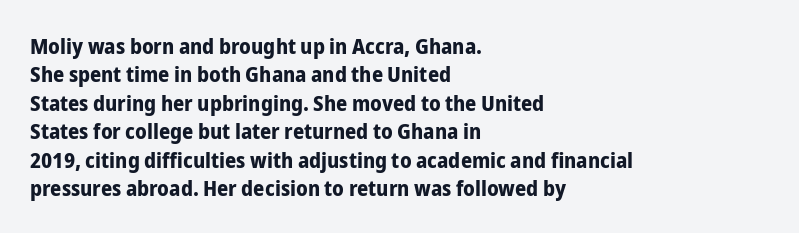
Q: Is the text bold? A: Yes.
Q: Is the text italic (slanted)? A: No, it is upright.
Q: Is the text underlined? A: No.
Q: How is the paragraph aligned? A: Left-aligned.
Q: Is the spacing between letters normal or unusually wide? A: Normal.
Q: Is the spacing between lines tight, normal or loose? A: Normal.
